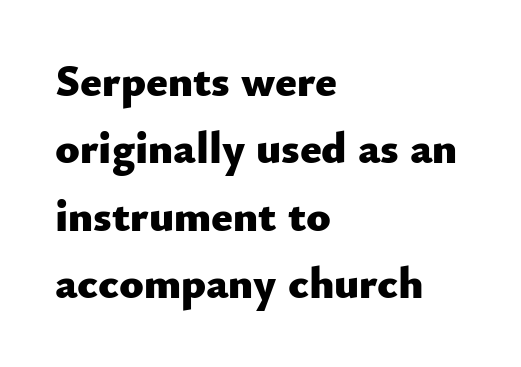
Font category for this specimen: sans-serif. Does the copy run flush right? No — it runs flush left. Does extra space separate the letters? No, they use regular spacing. Nobody drew a line under any word here. Here the designer chose a conventional face with non-uniform glyph widths.
